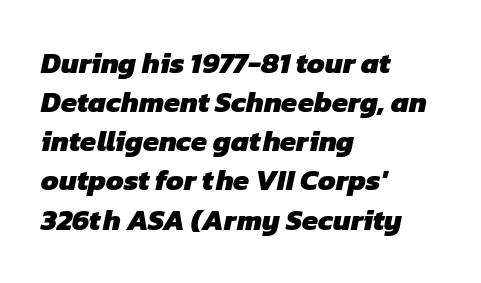
{"serif": "no", "bold": "yes", "weight": "heavy", "width": "normal", "stroke_contrast": "low", "x_height": "medium", "monospaced": "no", "underline": "no", "align": "left", "line_spacing": "normal", "line_spacing_ratio": 1.35, "letter_spacing": "normal", "letter_spacing_em": 0.0, "glyph_px": 29}
